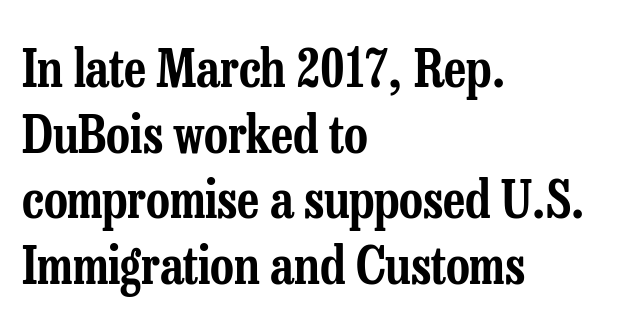
Q: Is the text italic (slanted)? A: No, it is upright.
Q: Is the typeface a serif or a sans-serif typeface? A: Serif.
Q: Is the text underlined? A: No.
Q: How is the paragraph aligned? A: Left-aligned.
Q: Is the spacing between letters normal or unusually wide? A: Normal.
Q: Is the spacing between lines tight, normal or loose? A: Normal.
Q: Width (condensed, normal, or wide)? A: Condensed.
Q: Stroke contrast? A: Low.
Q: x-height? A: Medium.
Q: Monospaced? A: No.
